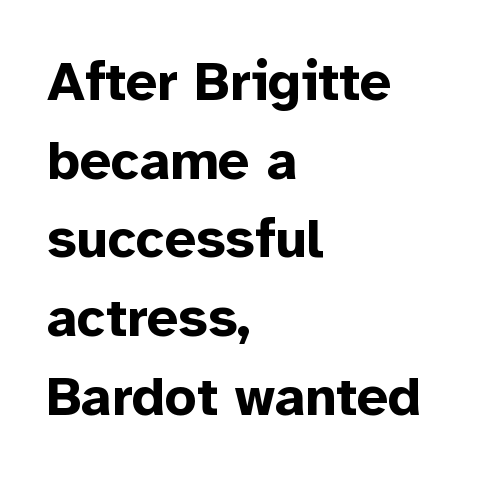
Q: Is the text bold? A: Yes.
Q: Is the text italic (slanted)? A: No, it is upright.
Q: Is the typeface a serif or a sans-serif typeface? A: Sans-serif.
Q: Is the text underlined? A: No.
Q: How is the paragraph aligned? A: Left-aligned.
Q: Is the spacing between letters normal or unusually wide? A: Normal.
Q: Is the spacing between lines tight, normal or loose? A: Normal.
Q: Width (condensed, normal, or wide)? A: Normal.
Q: Stroke contrast? A: Low.
Q: x-height? A: Medium.
Q: Monospaced? A: No.
